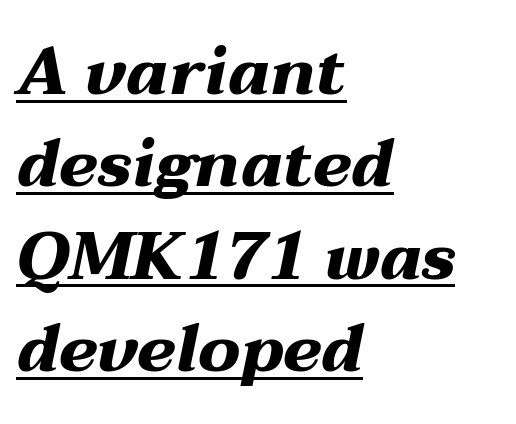
Q: Is the text bold? A: Yes.
Q: Is the text italic (slanted)? A: Yes, it leans right by about 12 degrees.
Q: Is the text underlined? A: Yes.
Q: How is the paragraph aligned? A: Left-aligned.
Q: Is the spacing between letters normal or unusually wide? A: Normal.
Q: Is the spacing between lines tight, normal or loose? A: Normal.
Q: Width (condensed, normal, or wide)? A: Wide.
Q: Stroke contrast? A: Medium.
Q: x-height? A: Medium.
Q: Monospaced? A: No.
